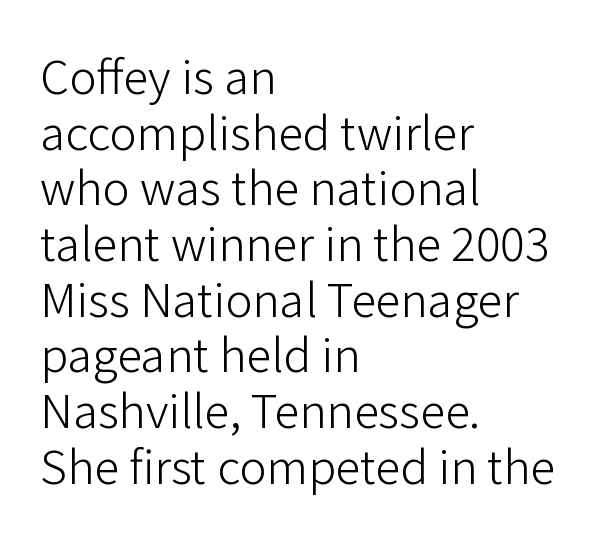
The image shows 46 px light sans-serif type, upright; set left-aligned, line spacing 1.21x, normal letter spacing, not underlined; low stroke contrast and a medium x-height.
